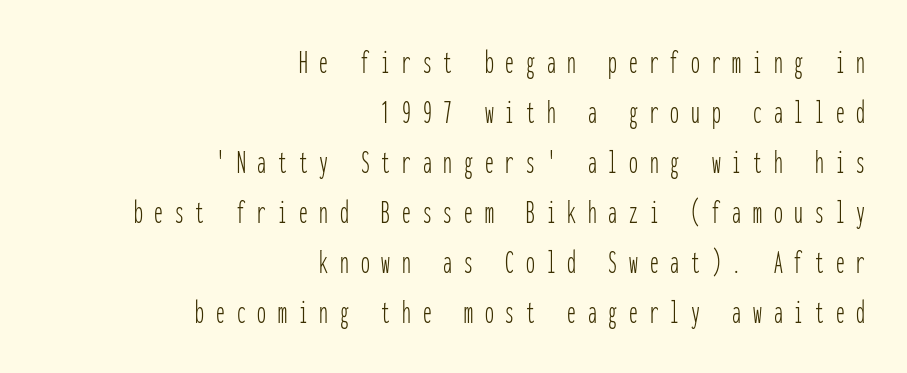
Between one letter and the next there's a generous, obvious gap. You can tell it's not italic because the verticals are truly vertical. Letterform terminals end flat and unadorned throughout the passage. The cut favours lightness, reaching ordinary text weight at its darkest. Successive baselines arrive at the customary interval. The passage is arranged like a letterhead date or caption credit — flush right.
